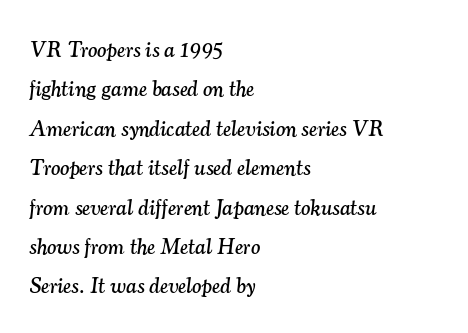
The image shows 22 px text type, italic (leaning right); set left-aligned, line spacing 1.79x, normal letter spacing, not underlined.
